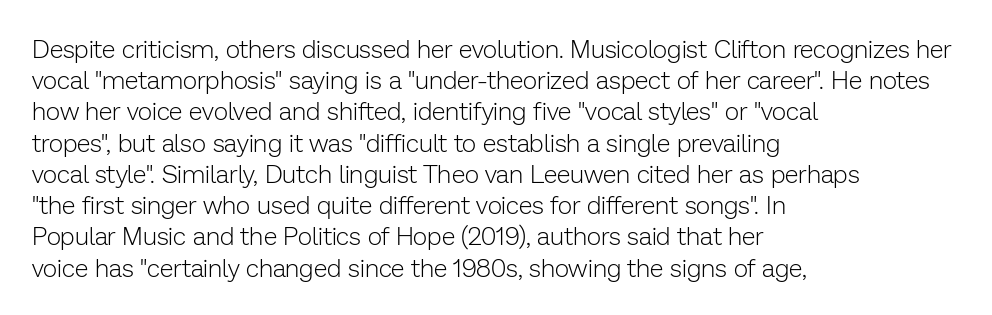
The image shows 25 px text type, upright; set left-aligned, normal line spacing (1.25x), normal letter spacing, not underlined.
